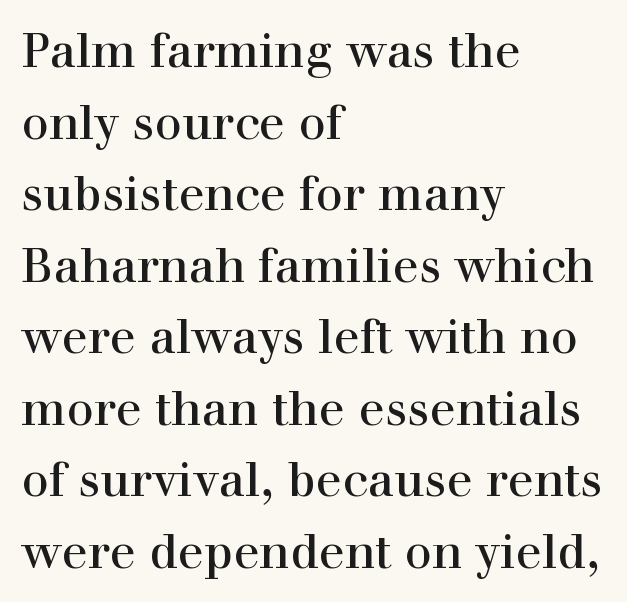
{"serif": "yes", "italic": "no", "width": "normal", "x_height": "medium", "monospaced": "no", "underline": "no", "align": "left", "line_spacing": "normal", "line_spacing_ratio": 1.49, "letter_spacing": "normal", "letter_spacing_em": 0.0, "glyph_px": 48}
